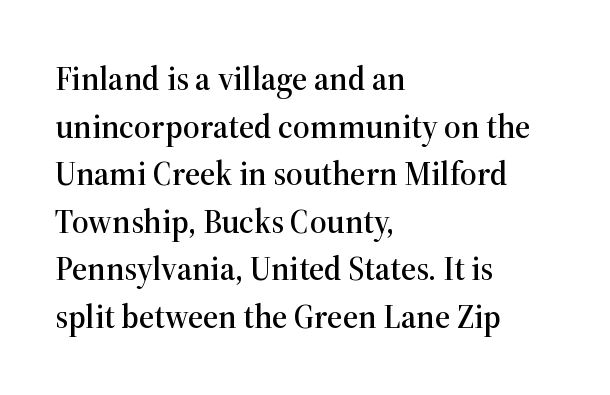
Descender tails drop into unmarked territory. Look at the bottom of the vertical strokes: they flare into serifs here. A classic flush-left, rag-right setting is used for this passage. Quick note: not italic, upright. Spacing verdict: proportional, widths tailored to each character. Inter-character spacing is left at the font's built-in metrics.
